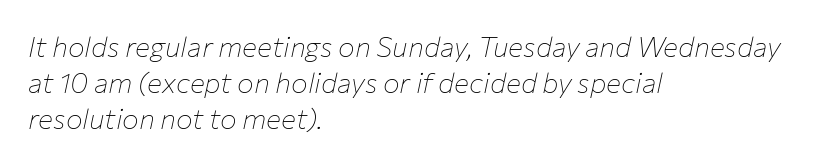
{"italic": "yes", "lean": "right", "slant_degrees": 12, "bold": "no", "weight": "thin", "width": "normal", "stroke_contrast": "low", "x_height": "medium", "monospaced": "no", "underline": "no", "align": "left", "line_spacing": "normal", "line_spacing_ratio": 1.29, "letter_spacing": "normal", "letter_spacing_em": 0.0, "glyph_px": 28}
